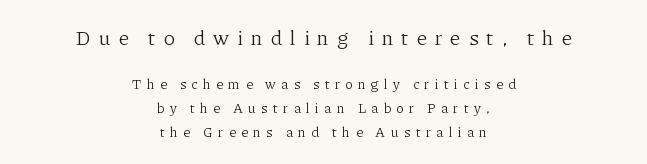
The image shows 21 px text type, upright; set centered, normal line spacing (1.7x), unusually wide letter spacing (+0.38 em), not underlined; the first (top) block is 1.5x larger.
